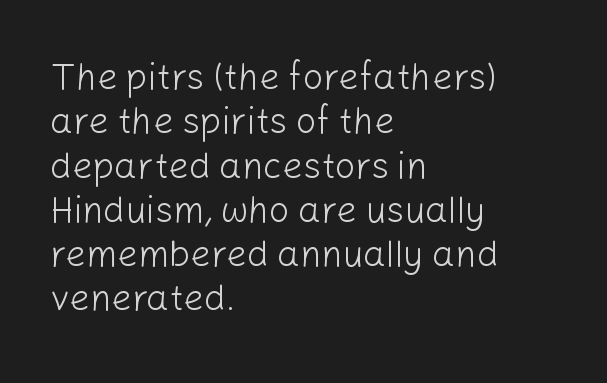
The image shows 36 px light sans-serif type, upright; set left-aligned, line spacing 1.23x, normal letter spacing, not underlined; low stroke contrast and a medium x-height.
